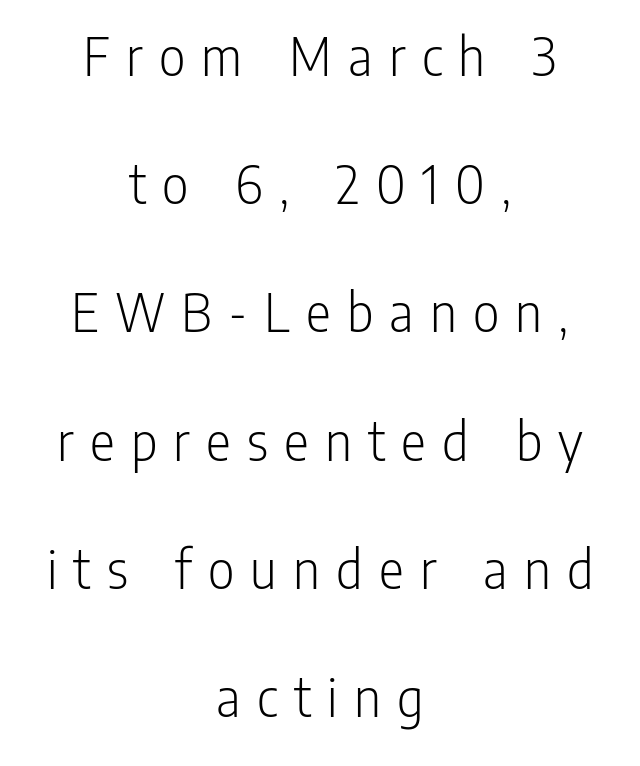
Horizontal bands of white between lines are thick stripes. Every character sits straight up, as roman type does. Weight: in the light-to-regular range. Looks like regular typesetting: each glyph gets only the width it needs.
